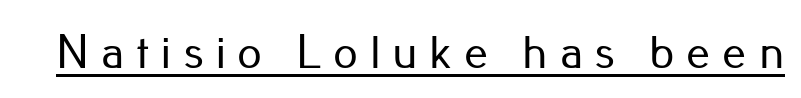
The image shows 48 px sans-serif type, upright; set unusually wide letter spacing (+0.25 em), underlined; low stroke contrast and a small x-height.
